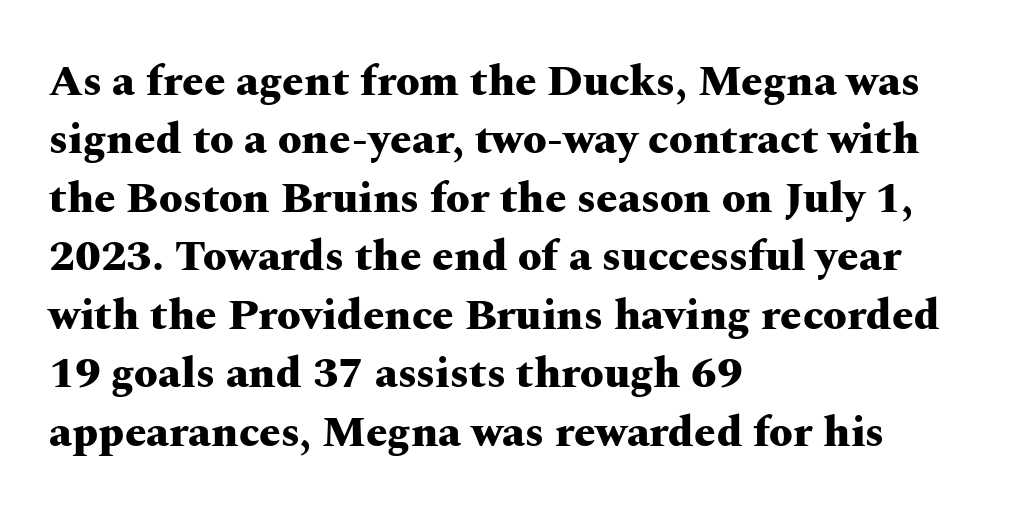
Q: Is the text bold? A: Yes.
Q: Is the text italic (slanted)? A: No, it is upright.
Q: Is the typeface a serif or a sans-serif typeface? A: Serif.
Q: Is the text underlined? A: No.
Q: How is the paragraph aligned? A: Left-aligned.
Q: Is the spacing between letters normal or unusually wide? A: Normal.
Q: Is the spacing between lines tight, normal or loose? A: Normal.
Q: Width (condensed, normal, or wide)? A: Wide.
Q: Stroke contrast? A: Medium.
Q: x-height? A: Medium.
Q: Monospaced? A: No.
